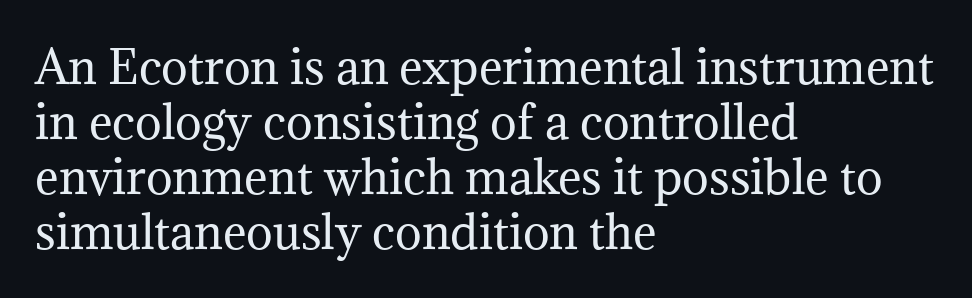
The image shows 45 px regular-weight serif type, upright; set left-aligned, line spacing 1.22x, normal letter spacing, not underlined; medium stroke contrast and a medium x-height.
